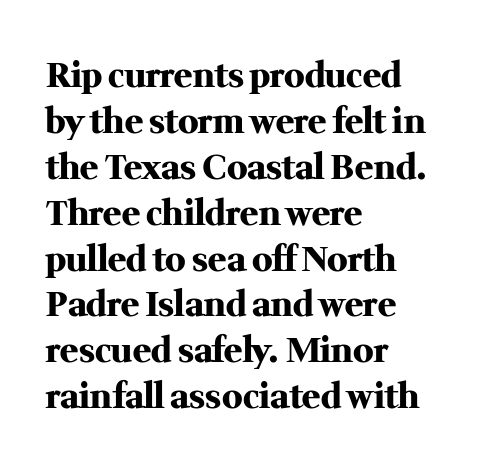
Q: Is the text bold? A: Yes.
Q: Is the text italic (slanted)? A: No, it is upright.
Q: Is the typeface a serif or a sans-serif typeface? A: Serif.
Q: Is the text underlined? A: No.
Q: How is the paragraph aligned? A: Left-aligned.
Q: Is the spacing between letters normal or unusually wide? A: Normal.
Q: Is the spacing between lines tight, normal or loose? A: Normal.
Q: Width (condensed, normal, or wide)? A: Normal.
Q: Stroke contrast? A: Medium.
Q: x-height? A: Medium.
Q: Monospaced? A: No.
